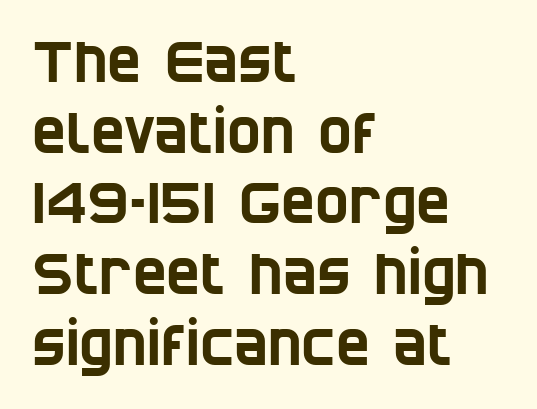
The image shows 57 px condensed sans-serif type; set left-aligned, line spacing 1.24x, normal letter spacing, not underlined; low stroke contrast and a large x-height.
